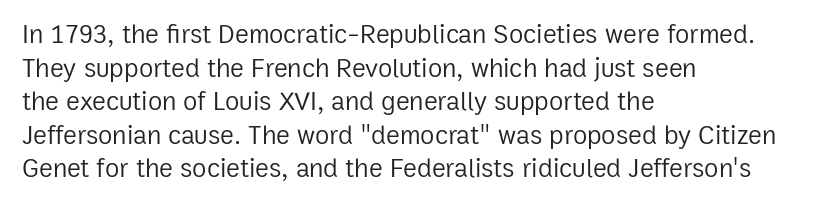
The image shows 26 px text type, upright; set left-aligned, normal line spacing (1.29x), normal letter spacing, not underlined.
